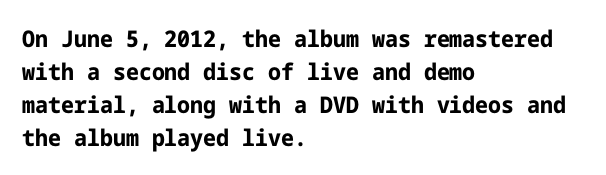
The gaps between neighbouring characters are ordinary and unremarkable. A dark, heavy texture on the line: the type is bold. Leftover space on each line is placed entirely after the last word. Reading down the column, the eye jumps a familiar distance to each next line. This is the regular roman posture of the typeface.
